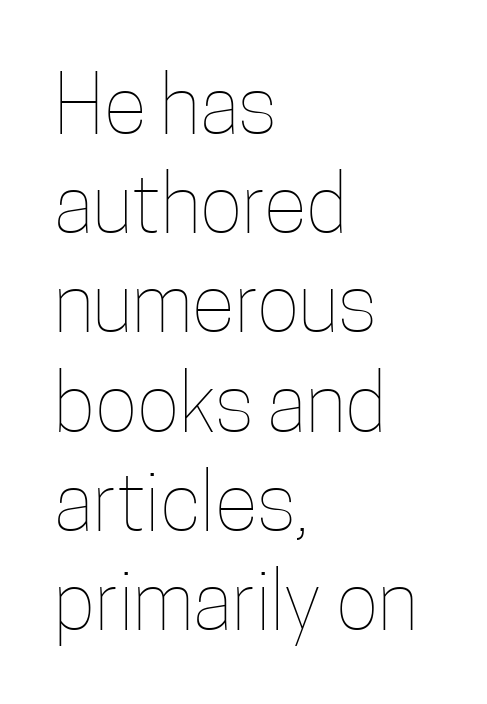
{"italic": "no", "bold": "no", "weight": "thin", "width": "condensed", "stroke_contrast": "low", "x_height": "medium", "monospaced": "no", "underline": "no", "align": "left", "line_spacing_ratio": 1.24, "letter_spacing": "normal", "letter_spacing_em": 0.0, "glyph_px": 80}
